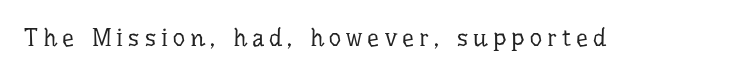
The image shows 24 px text type, upright; set unusually wide letter spacing (+0.21 em), not underlined.
